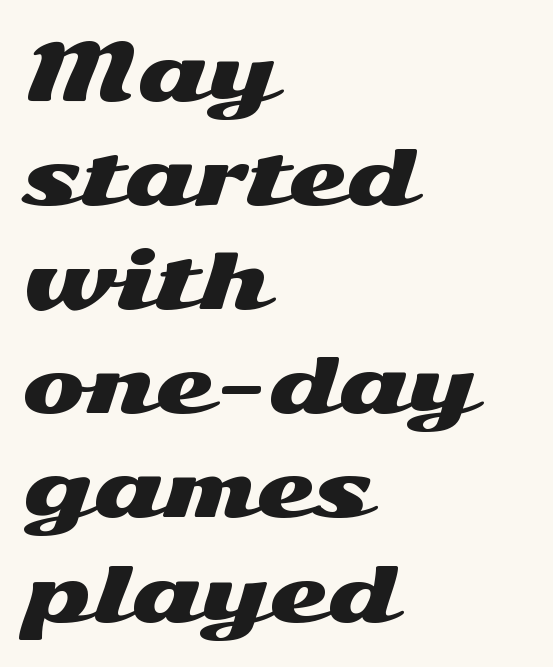
{"serif": "no", "width": "wide", "stroke_contrast": "medium", "x_height": "medium", "monospaced": "no", "underline": "no", "align": "left", "line_spacing": "normal", "line_spacing_ratio": 1.37, "letter_spacing": "normal", "letter_spacing_em": 0.0, "glyph_px": 76}
